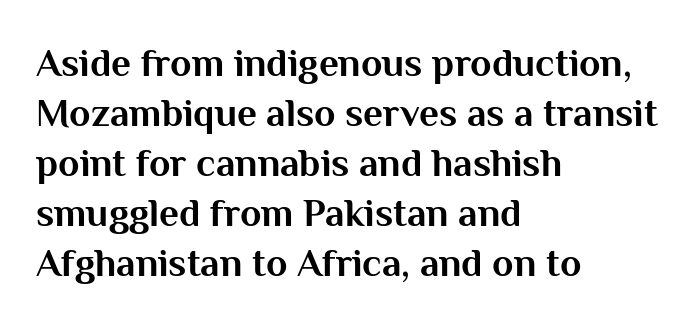
Q: Is the text bold? A: Yes.
Q: Is the text italic (slanted)? A: No, it is upright.
Q: Is the typeface a serif or a sans-serif typeface? A: Sans-serif.
Q: Is the text underlined? A: No.
Q: How is the paragraph aligned? A: Left-aligned.
Q: Is the spacing between letters normal or unusually wide? A: Normal.
Q: Is the spacing between lines tight, normal or loose? A: Normal.
Q: Width (condensed, normal, or wide)? A: Normal.
Q: Stroke contrast? A: Medium.
Q: x-height? A: Medium.
Q: Monospaced? A: No.
